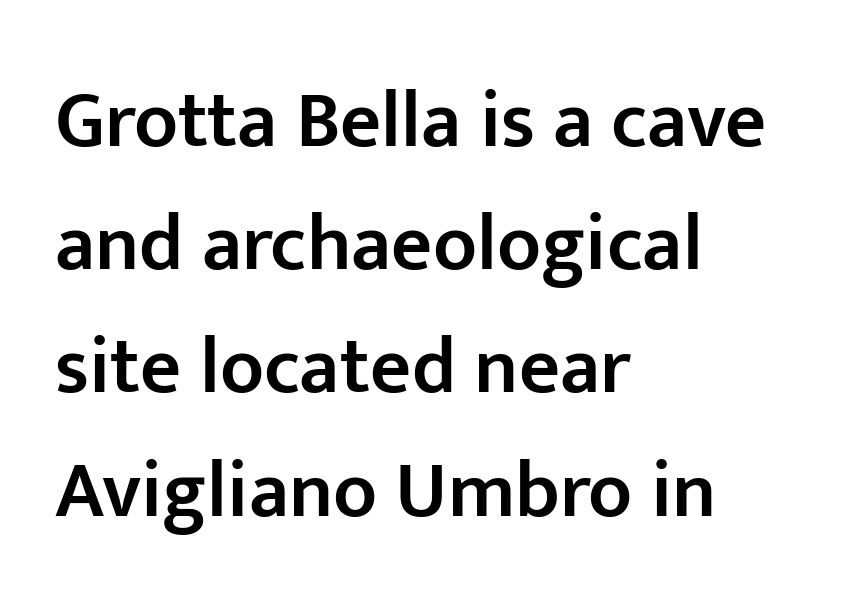
The image shows 80 px semibold sans-serif type, upright; set left-aligned, normal line spacing (1.54x), normal letter spacing, not underlined; low stroke contrast and a medium x-height.
